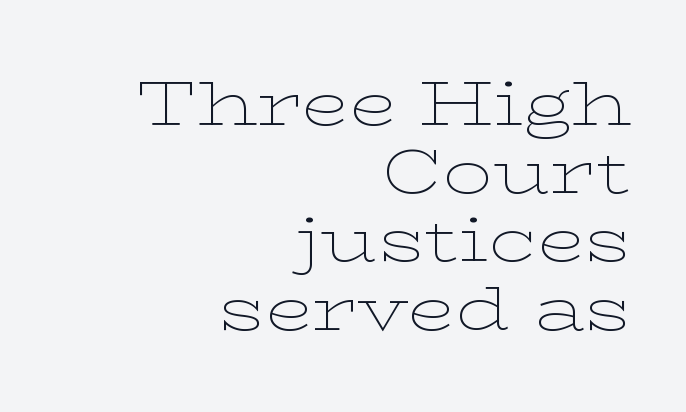
Is there any slant? The stems are plumb. The passage shown has conventional tracking throughout. Note the varied advance widths — an 'i' is clearly narrower than an 'm'. Beneath every word, the page is bare. No extra ink here — the face is not bold.
